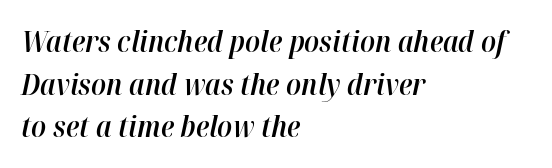
{"italic": "yes", "lean": "right", "slant_degrees": 12, "bold": "semi", "weight": "semibold", "width": "normal", "stroke_contrast": "high", "x_height": "medium", "monospaced": "no", "underline": "no", "align": "left", "line_spacing": "normal", "line_spacing_ratio": 1.47, "letter_spacing": "normal", "letter_spacing_em": 0.0, "glyph_px": 29}
